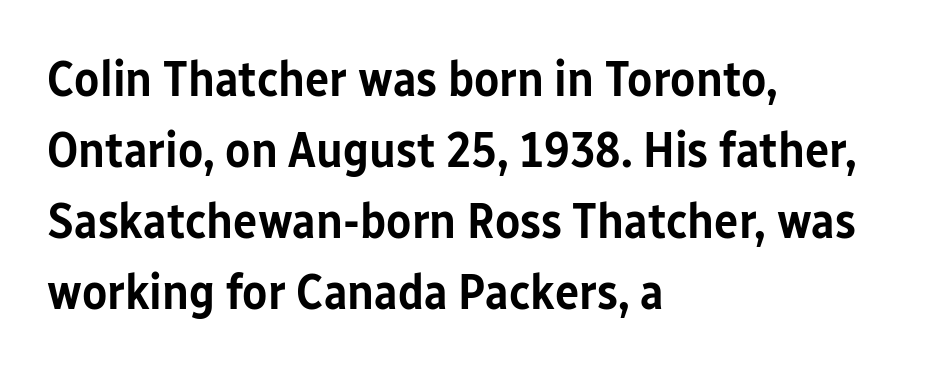
The type is set solid horizontally, with unmodified tracking. A student would call this left alignment; a typographer would say flush left, rag right. Each row of text sits above clean, open space. The passage shown is typed in a proportional face where columns would drift. Grotesque or geometric, the face here clearly has no serifs. Set as a demibold, roughly 600 on the weight scale.
